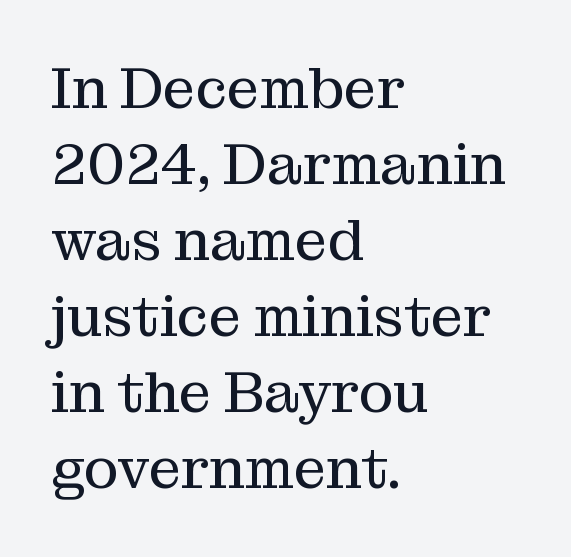
Q: Is the text bold? A: No.
Q: Is the text italic (slanted)? A: No, it is upright.
Q: Is the typeface a serif or a sans-serif typeface? A: Serif.
Q: Is the text underlined? A: No.
Q: How is the paragraph aligned? A: Left-aligned.
Q: Is the spacing between letters normal or unusually wide? A: Normal.
Q: Is the spacing between lines tight, normal or loose? A: Normal.
Q: Width (condensed, normal, or wide)? A: Normal.
Q: Stroke contrast? A: Medium.
Q: x-height? A: Medium.
Q: Monospaced? A: No.
